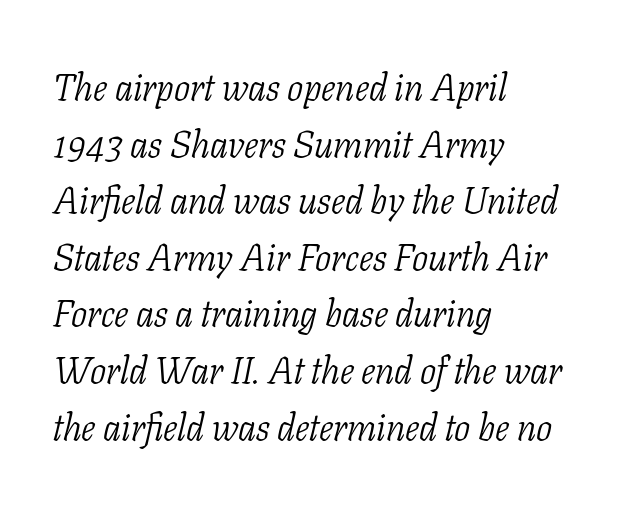
The image shows 38 px light, condensed serif type, italic (leaning right); set left-aligned, normal line spacing (1.49x), normal letter spacing, not underlined; low stroke contrast and a medium x-height.
